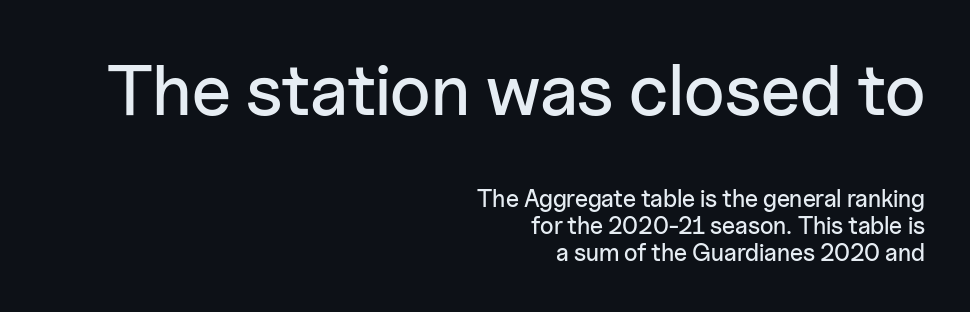
The rendering uses a small line-height, squeezing the rows. Character widths vary here, with narrow letters taking less room than wide ones. Type size steps down from the first block to the second. Letter spacing: default. The rag falls on the left side of this text block. The gap between lines stays unmarked.
